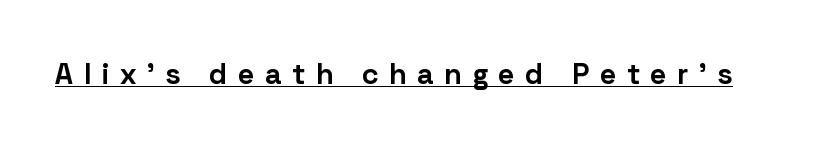
The image shows 29 px bold sans-serif type, upright; set unusually wide letter spacing (+0.38 em), underlined; low stroke contrast and a medium x-height.
